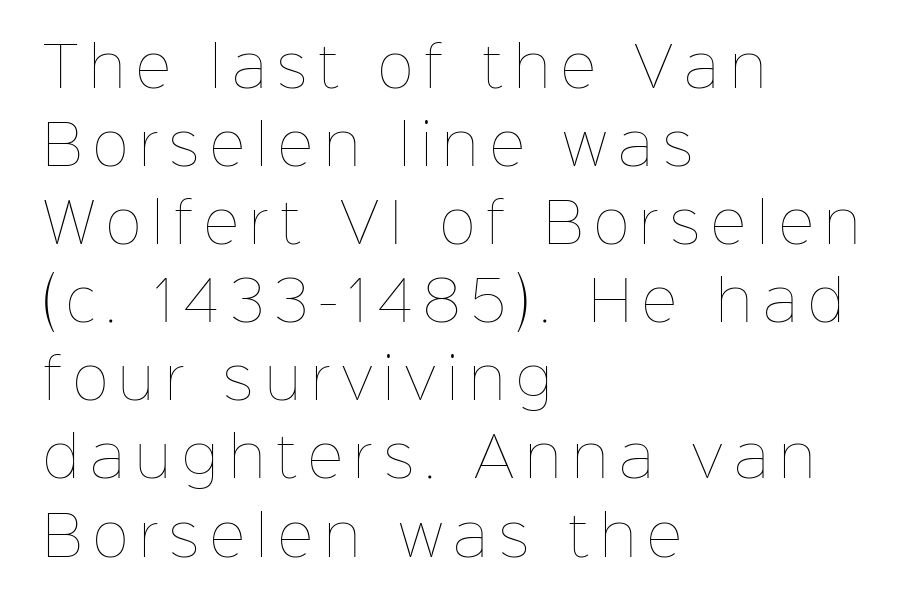
The font's upright variant was chosen for this text. Unbolded letterforms with no extra heft. Here the glyphs are tracked loosely, breaking word shapes into spaced letters. The specimen omits any rule beneath the text block's lines.
